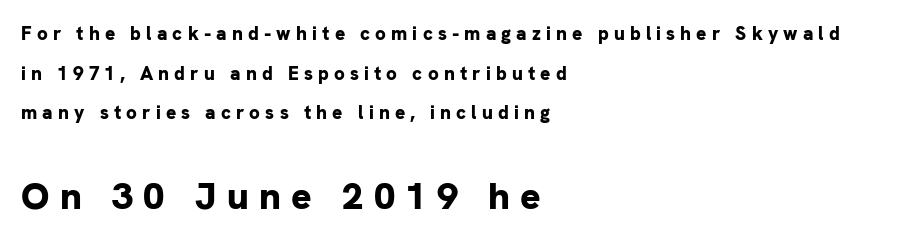
The passage shown has open, widely tracked lettering throughout. The letters carry no serifs — their stems end cleanly without finishing strokes. Strong, thick strokes mark this as bold type. Quick note: interline space is abundant.
